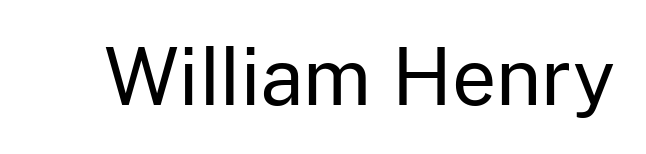
Q: Is the text bold? A: No.
Q: Is the text italic (slanted)? A: No, it is upright.
Q: Is the typeface a serif or a sans-serif typeface? A: Sans-serif.
Q: Is the text underlined? A: No.
Q: Is the spacing between letters normal or unusually wide? A: Normal.
Q: Width (condensed, normal, or wide)? A: Normal.
Q: Stroke contrast? A: Low.
Q: x-height? A: Medium.
Q: Monospaced? A: No.
